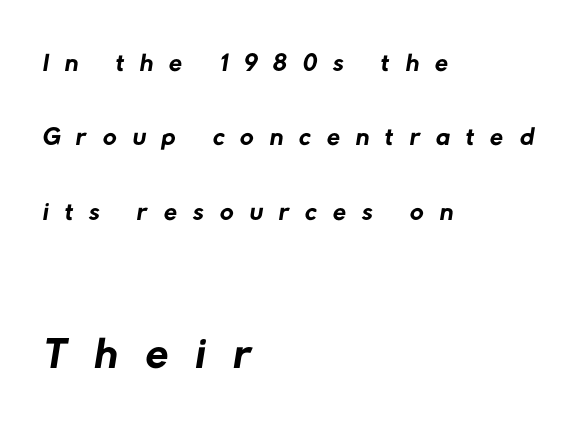
Q: Is the text bold? A: No.
Q: Is the typeface a serif or a sans-serif typeface? A: Sans-serif.
Q: Is the text underlined? A: No.
Q: How is the paragraph aligned? A: Left-aligned.
Q: Is the spacing between letters normal or unusually wide? A: Unusually wide.
Q: Is the spacing between lines tight, normal or loose? A: Loose.
Q: Which block of text is set in a larger size, the first (top) or the second (bottom)? A: The second (bottom) one.
Q: Width (condensed, normal, or wide)? A: Normal.
Q: Stroke contrast? A: Low.
Q: x-height? A: Medium.
Q: Monospaced? A: No.
